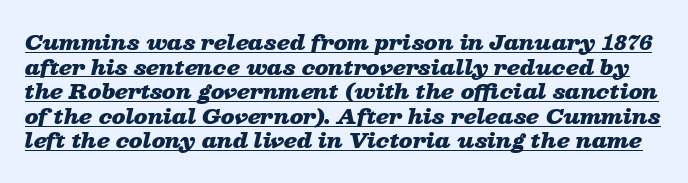
Quick note: underline on. The rendering applies a slant to the glyphs. Emphasis by weight is at full strength: bold. The gaps between neighbouring characters are ordinary and unremarkable.
